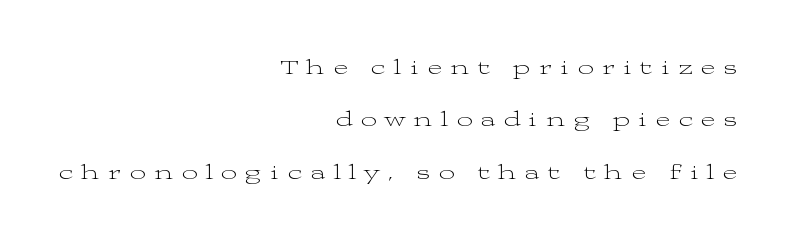
{"italic": "no", "bold": "no", "underline": "no", "align": "right", "line_spacing": "loose", "line_spacing_ratio": 2.38, "letter_spacing": "wide", "letter_spacing_em": 0.39, "glyph_px": 22}
